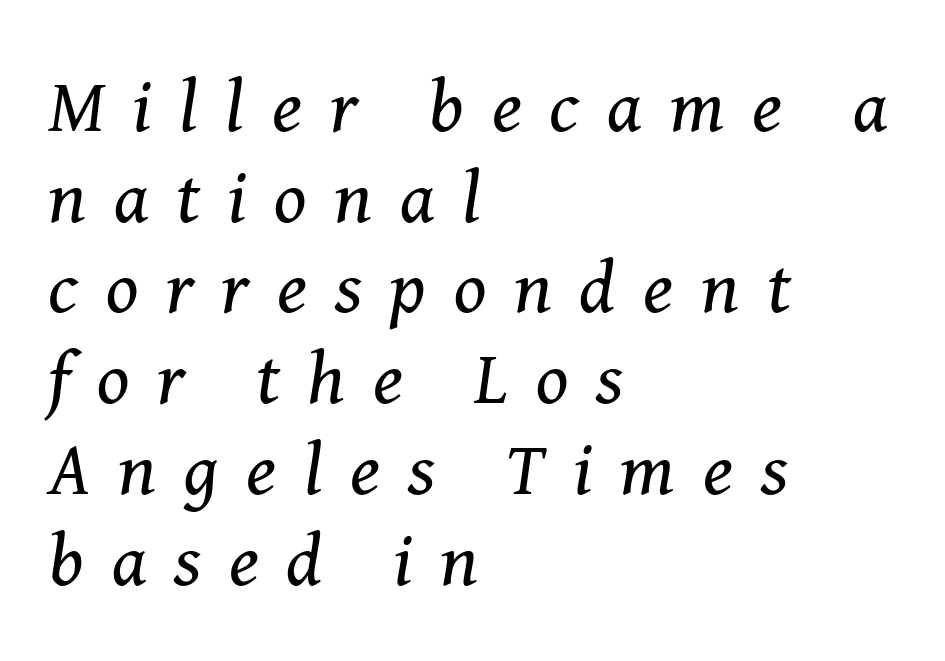
Looks like regular typesetting: each glyph gets only the width it needs. Casual observation: everything's shoved over to the left. Stroke thickness stays within the range of a standard reading face or lighter. Descenders are the only things crossing below the line. Typographically, this falls in the serif category. Compared with typical body copy, the letter spacing here is much looser.
